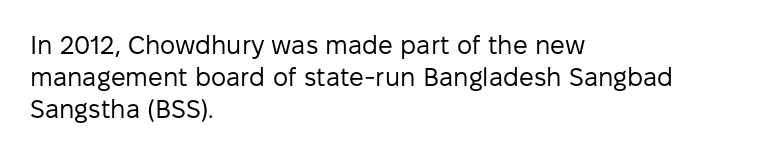
Q: Is the text bold? A: No.
Q: Is the text italic (slanted)? A: No, it is upright.
Q: Is the text underlined? A: No.
Q: How is the paragraph aligned? A: Left-aligned.
Q: Is the spacing between letters normal or unusually wide? A: Normal.
